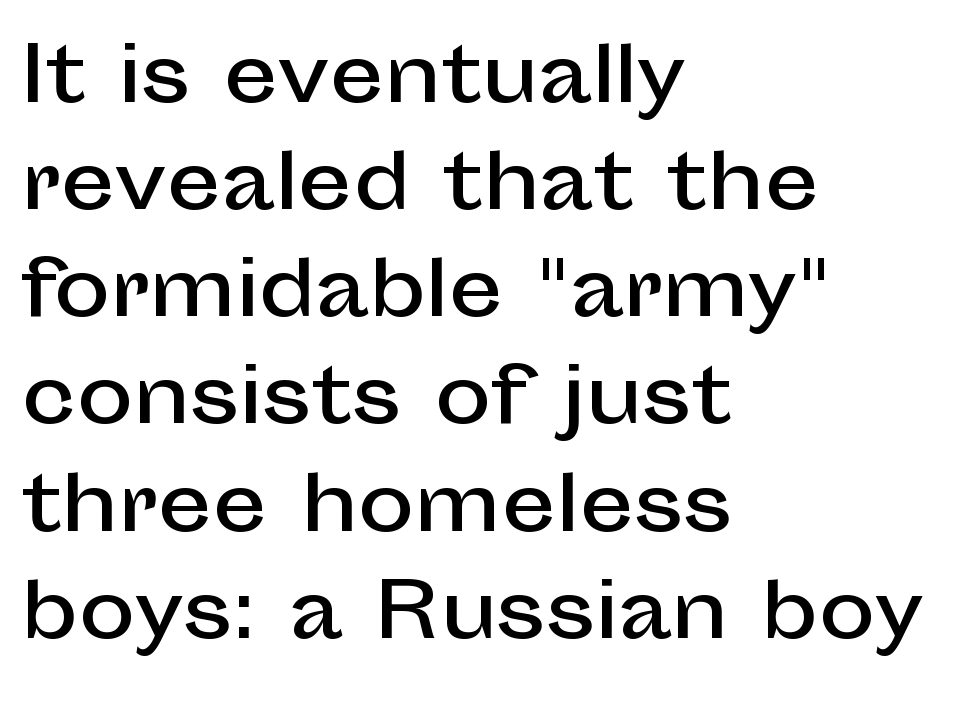
The image shows 76 px sans-serif type, upright; set left-aligned, normal line spacing (1.41x), normal letter spacing, not underlined; low stroke contrast and a medium x-height.
